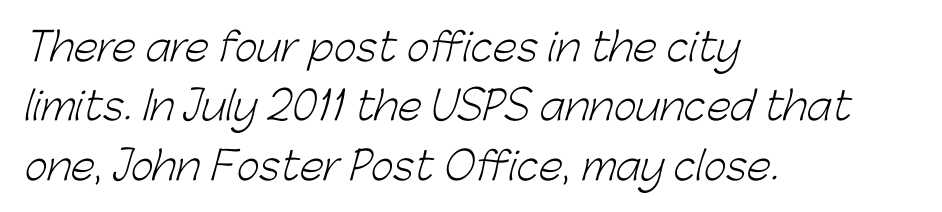
{"serif": "no", "bold": "no", "weight": "light", "width": "normal", "stroke_contrast": "low", "x_height": "medium", "monospaced": "no", "underline": "no", "align": "left", "line_spacing": "normal", "line_spacing_ratio": 1.52, "letter_spacing": "normal", "letter_spacing_em": 0.0, "glyph_px": 39}
